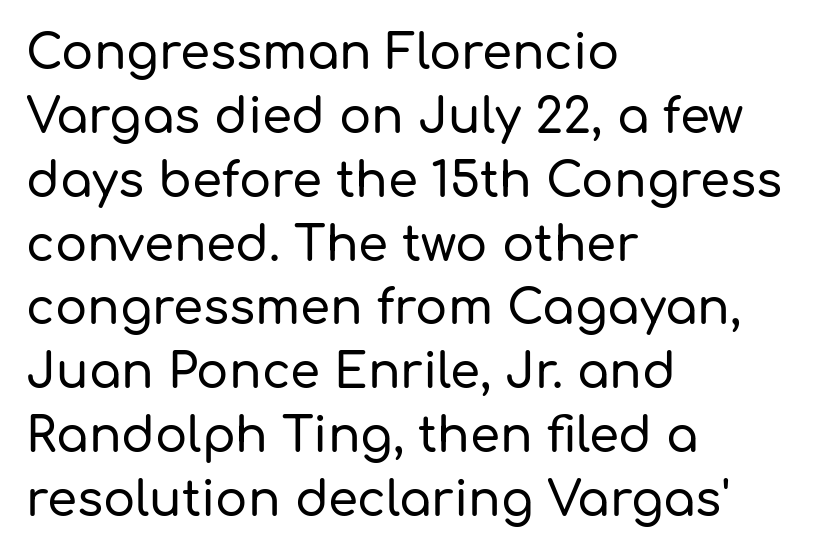
The image shows 48 px sans-serif type, upright; set left-aligned, normal line spacing (1.33x), normal letter spacing, not underlined; low stroke contrast and a medium x-height.
